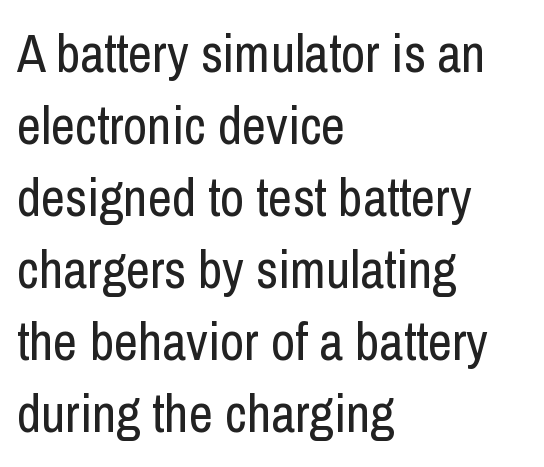
The image shows 53 px regular-weight, condensed sans-serif type, upright; set left-aligned, normal line spacing (1.36x), normal letter spacing, not underlined; low stroke contrast and a medium x-height.
